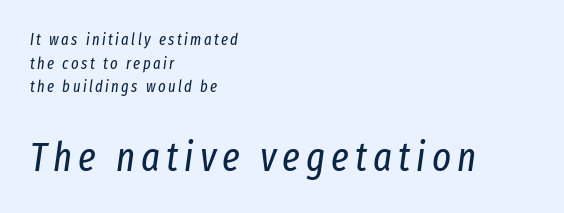
{"italic": "yes", "lean": "right", "slant_degrees": 8, "bold": "no", "weight": "regular", "width": "condensed", "stroke_contrast": "low", "x_height": "medium", "monospaced": "no", "underline": "no", "align": "left", "line_spacing": "normal", "line_spacing_ratio": 1.48, "larger_block": "second", "size_ratio": 2.5, "glyph_px": 40}
